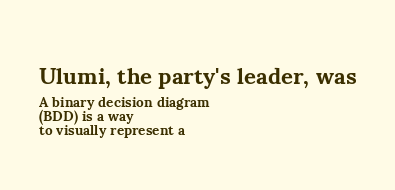
{"italic": "no", "bold": "yes", "underline": "no", "align": "left", "line_spacing": "tight", "line_spacing_ratio": 1.0, "letter_spacing": "normal", "letter_spacing_em": 0.0, "larger_block": "first", "size_ratio": 1.64, "glyph_px": 23}
